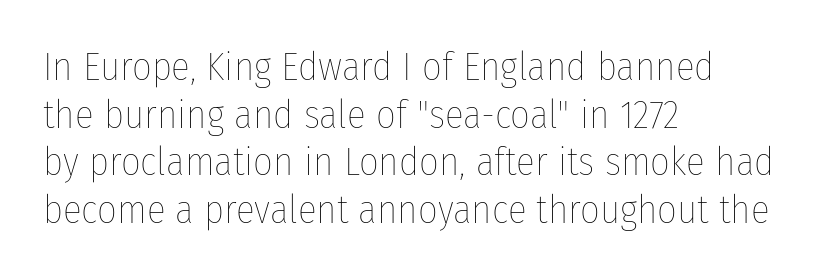
Q: Is the text bold? A: No.
Q: Is the text italic (slanted)? A: No, it is upright.
Q: Is the text underlined? A: No.
Q: How is the paragraph aligned? A: Left-aligned.
Q: Is the spacing between letters normal or unusually wide? A: Normal.
Q: Width (condensed, normal, or wide)? A: Condensed.
Q: Stroke contrast? A: Low.
Q: x-height? A: Medium.
Q: Monospaced? A: No.
